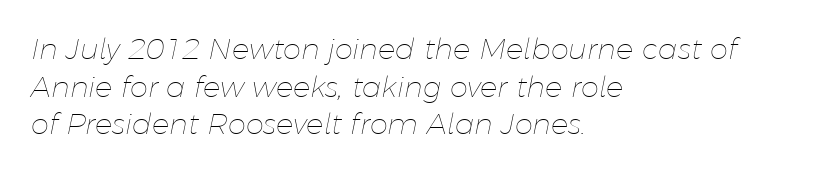
{"italic": "yes", "lean": "right", "slant_degrees": 11, "bold": "no", "weight": "thin", "width": "normal", "stroke_contrast": "low", "x_height": "medium", "monospaced": "no", "underline": "no", "align": "left", "line_spacing": "normal", "line_spacing_ratio": 1.3, "letter_spacing": "normal", "letter_spacing_em": 0.0, "glyph_px": 29}
